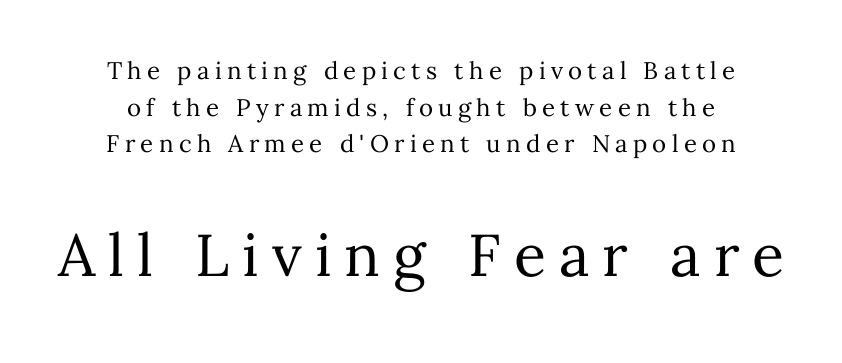
Is the lower block the larger one? Yes — the lower block carries the bigger type. Check the space under the baseline: it is left empty. Character widths vary here, with narrow letters taking less room than wide ones. Display-style spreading of the glyphs; the letterfit is very open. Visually the block forms a symmetrical silhouette, jagged on both flanks. Rendered with straight, roman letterforms.
